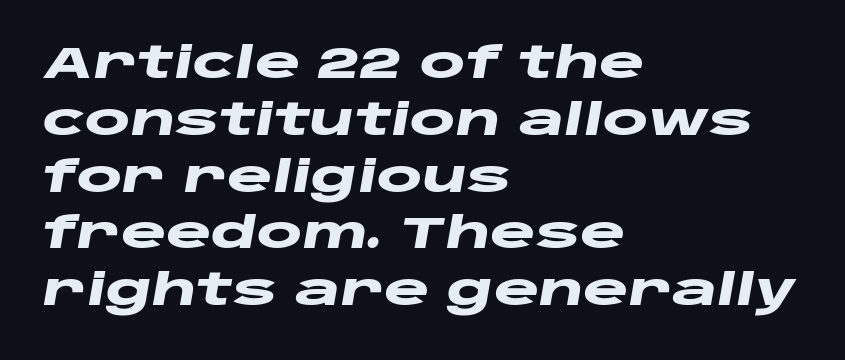
The image shows 43 px heavy, wide type, italic (leaning right); set left-aligned, normal line spacing (1.32x), normal letter spacing, not underlined; low stroke contrast and a large x-height.
